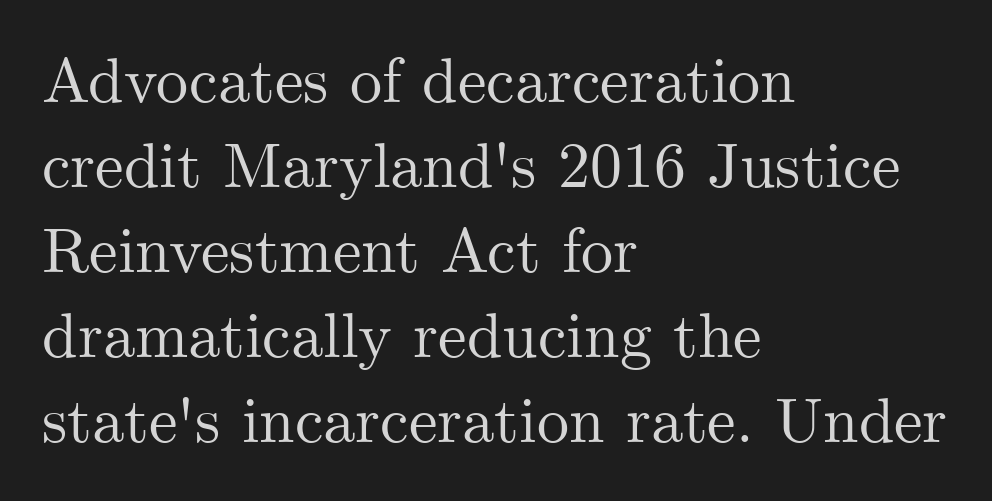
Q: Is the text italic (slanted)? A: No, it is upright.
Q: Is the typeface a serif or a sans-serif typeface? A: Serif.
Q: Is the text underlined? A: No.
Q: How is the paragraph aligned? A: Left-aligned.
Q: Is the spacing between letters normal or unusually wide? A: Normal.
Q: Is the spacing between lines tight, normal or loose? A: Normal.
Q: Width (condensed, normal, or wide)? A: Normal.
Q: Stroke contrast? A: Medium.
Q: x-height? A: Small.
Q: Monospaced? A: No.
